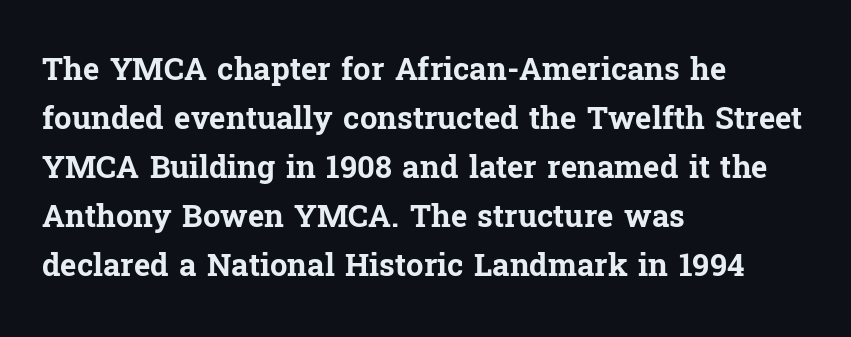
Q: Is the text bold? A: Yes.
Q: Is the text italic (slanted)? A: No, it is upright.
Q: Is the typeface a serif or a sans-serif typeface? A: Serif.
Q: Is the text underlined? A: No.
Q: How is the paragraph aligned? A: Left-aligned.
Q: Is the spacing between letters normal or unusually wide? A: Normal.
Q: Is the spacing between lines tight, normal or loose? A: Normal.
Q: Width (condensed, normal, or wide)? A: Normal.
Q: Stroke contrast? A: Low.
Q: x-height? A: Medium.
Q: Monospaced? A: No.
